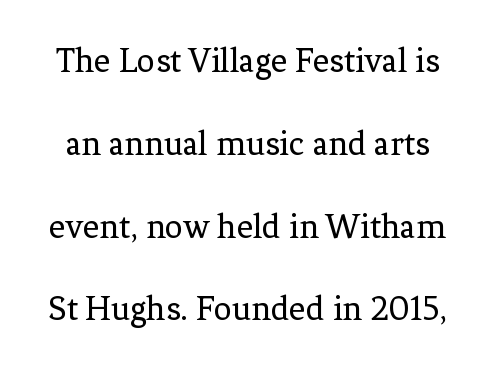
Q: Is the text bold? A: No.
Q: Is the text italic (slanted)? A: No, it is upright.
Q: Is the typeface a serif or a sans-serif typeface? A: Serif.
Q: Is the text underlined? A: No.
Q: Is the spacing between letters normal or unusually wide? A: Normal.
Q: Is the spacing between lines tight, normal or loose? A: Loose.
Q: Width (condensed, normal, or wide)? A: Normal.
Q: Stroke contrast? A: Low.
Q: x-height? A: Medium.
Q: Monospaced? A: No.
